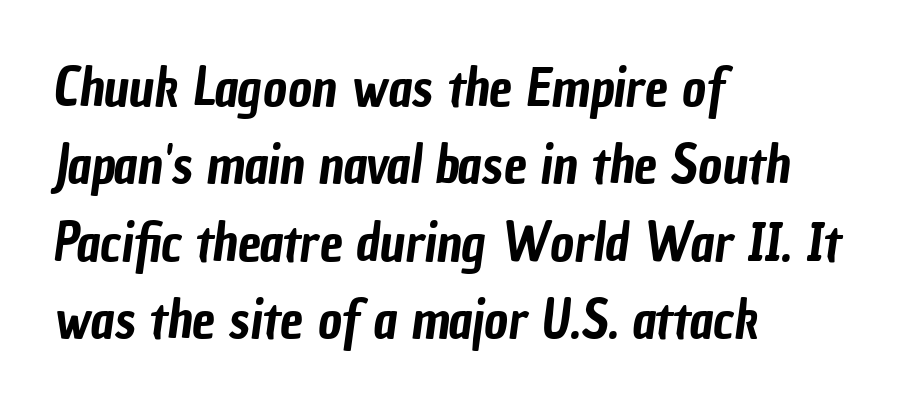
Looks like regular typesetting: each glyph gets only the width it needs. A bare baseline throughout the passage. Look at the bottom of the vertical strokes: they stop flat, with no serifs. Each new line begins a customary step beneath the previous one.
